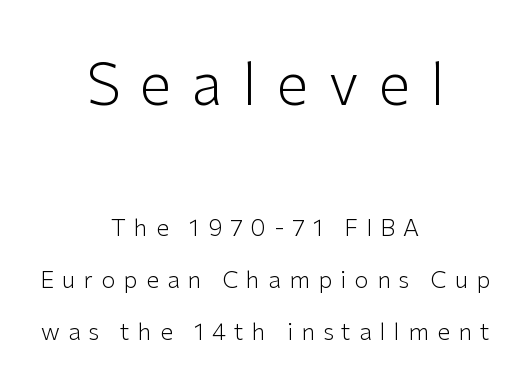
The image shows 57 px light sans-serif type, upright; set centered, loose line spacing (2.28x), unusually wide letter spacing (+0.36 em), not underlined; the first (top) block is 2.48x larger; low stroke contrast and a medium x-height.
